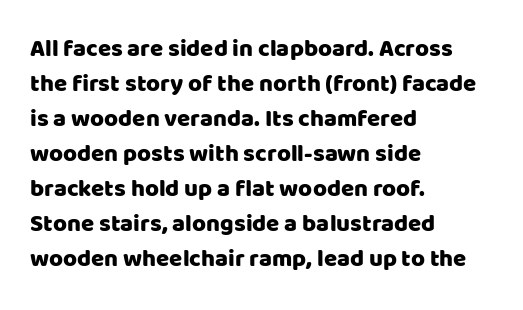
Q: Is the text italic (slanted)? A: No, it is upright.
Q: Is the text underlined? A: No.
Q: How is the paragraph aligned? A: Left-aligned.
Q: Is the spacing between letters normal or unusually wide? A: Normal.
Q: Is the spacing between lines tight, normal or loose? A: Normal.
